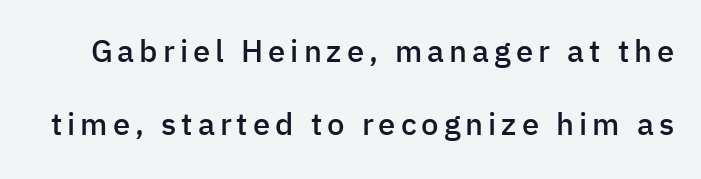
The image shows 31 px semibold sans-serif type, upright; set loose line spacing (2.34x), not underlined; low stroke contrast and a medium x-height.
